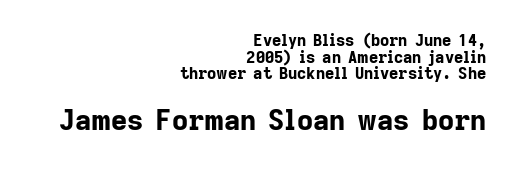
{"serif": "no", "italic": "no", "bold": "yes", "weight": "bold", "width": "normal", "stroke_contrast": "low", "x_height": "medium", "monospaced": "no", "underline": "no", "align": "right", "line_spacing": "tight", "line_spacing_ratio": 1.04, "letter_spacing": "normal", "letter_spacing_em": 0.0, "larger_block": "second", "size_ratio": 1.75, "glyph_px": 28}
